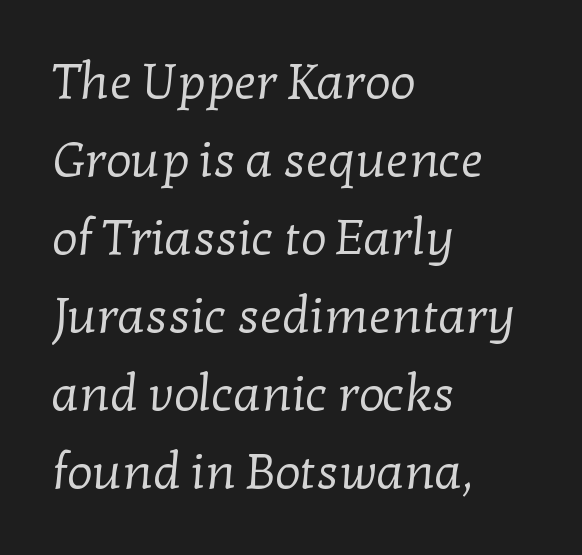
Caption: standard tracking, unaltered. Here the designer chose a conventional face with non-uniform glyph widths. The passage shown is not bold in any degree. Serifs: yes, visible at the terminals of the letterforms.
